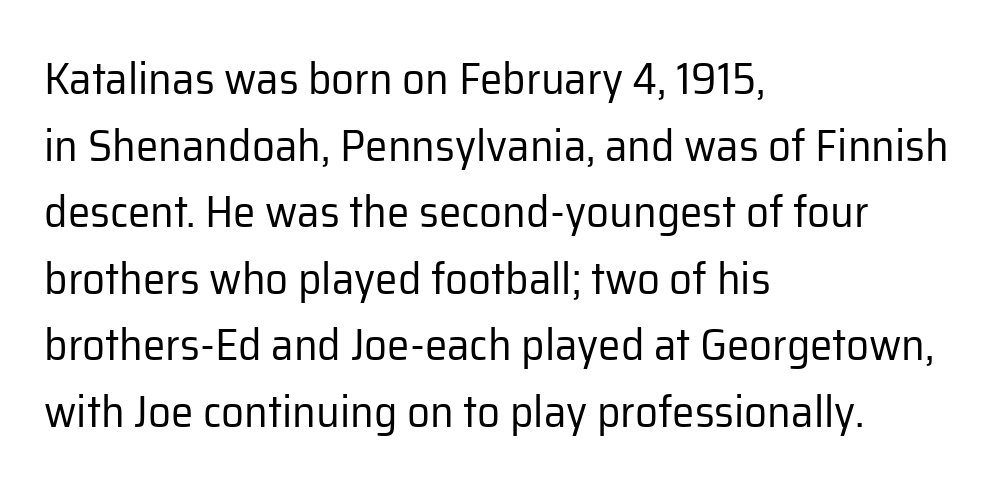
These lines are rendered in a variable-pitch font. No feet cap the strokes, marking this as sans-serif type. Is the type heavy? It reads as light-to-regular instead. Posture: upright roman.
